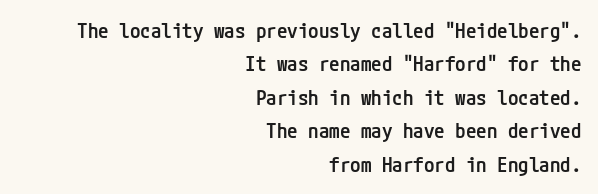
The image shows 21 px text type, upright; set right-aligned, normal line spacing (1.59x), normal letter spacing, not underlined.
